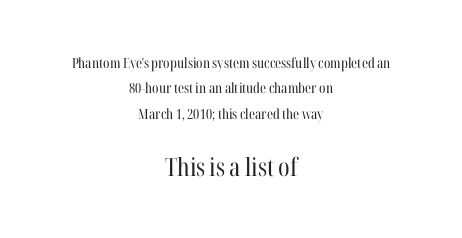
{"italic": "no", "bold": "no", "underline": "no", "align": "center", "line_spacing_ratio": 1.81, "letter_spacing": "normal", "letter_spacing_em": 0.0, "larger_block": "second", "size_ratio": 1.79, "glyph_px": 25}
